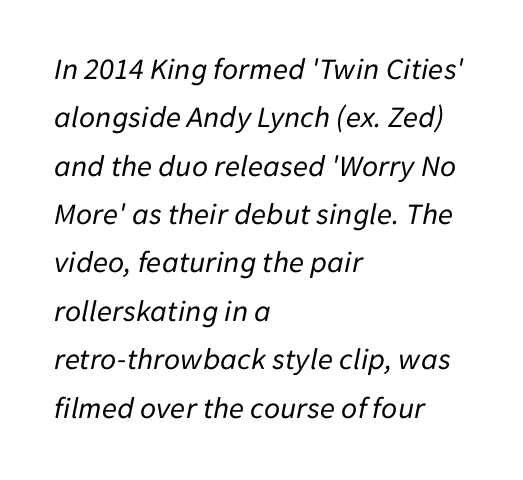
{"italic": "yes", "lean": "right", "slant_degrees": 11, "bold": "no", "weight": "regular", "width": "normal", "stroke_contrast": "low", "x_height": "medium", "monospaced": "no", "underline": "no", "align": "left", "line_spacing": "normal", "line_spacing_ratio": 1.56, "letter_spacing": "normal", "letter_spacing_em": 0.0, "glyph_px": 31}
